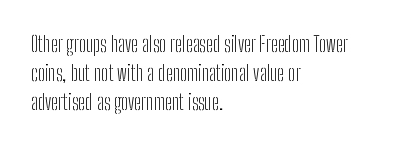
Q: Is the text bold? A: No.
Q: Is the text italic (slanted)? A: No, it is upright.
Q: Is the text underlined? A: No.
Q: How is the paragraph aligned? A: Left-aligned.
Q: Is the spacing between letters normal or unusually wide? A: Normal.
Q: Is the spacing between lines tight, normal or loose? A: Normal.
